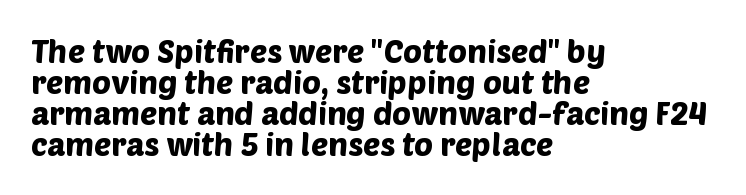
Q: Is the typeface a serif or a sans-serif typeface? A: Sans-serif.
Q: Is the text underlined? A: No.
Q: How is the paragraph aligned? A: Left-aligned.
Q: Is the spacing between letters normal or unusually wide? A: Normal.
Q: Is the spacing between lines tight, normal or loose? A: Tight.
Q: Width (condensed, normal, or wide)? A: Normal.
Q: Stroke contrast? A: Low.
Q: x-height? A: Large.
Q: Monospaced? A: No.
